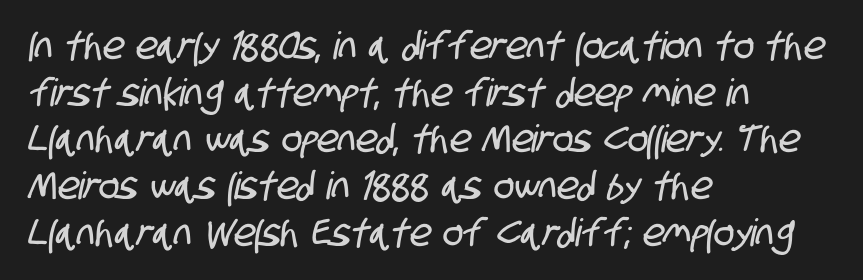
{"serif": "no", "width": "condensed", "stroke_contrast": "low", "x_height": "large", "monospaced": "no", "underline": "no", "align": "left", "line_spacing_ratio": 1.23, "letter_spacing": "normal", "letter_spacing_em": 0.0, "glyph_px": 38}
